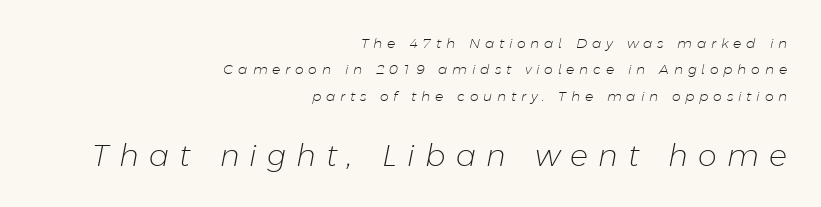
Designer's note — italics engaged. Looks like regular typesetting: each glyph gets only the width it needs. Note: smaller setting up top, larger setting below. Each line ends at the same right margin while the left side varies.
